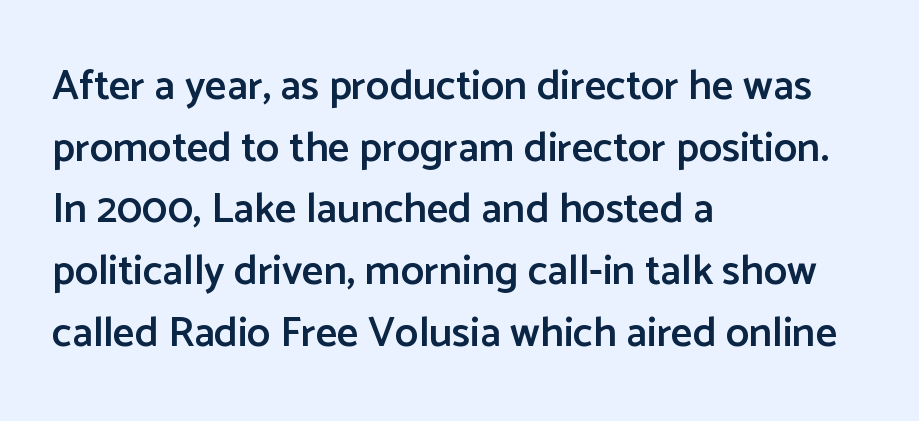
Q: Is the text bold? A: Semi-bold.
Q: Is the text italic (slanted)? A: No, it is upright.
Q: Is the typeface a serif or a sans-serif typeface? A: Sans-serif.
Q: Is the text underlined? A: No.
Q: How is the paragraph aligned? A: Left-aligned.
Q: Is the spacing between letters normal or unusually wide? A: Normal.
Q: Is the spacing between lines tight, normal or loose? A: Normal.
Q: Width (condensed, normal, or wide)? A: Normal.
Q: Stroke contrast? A: Low.
Q: x-height? A: Medium.
Q: Monospaced? A: No.
